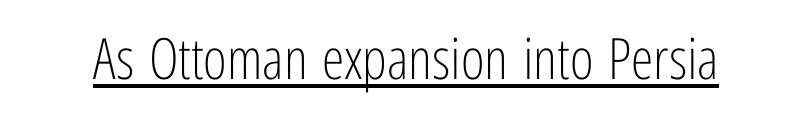
The image shows 57 px light, condensed sans-serif type, upright; set normal letter spacing, underlined; low stroke contrast and a medium x-height.
